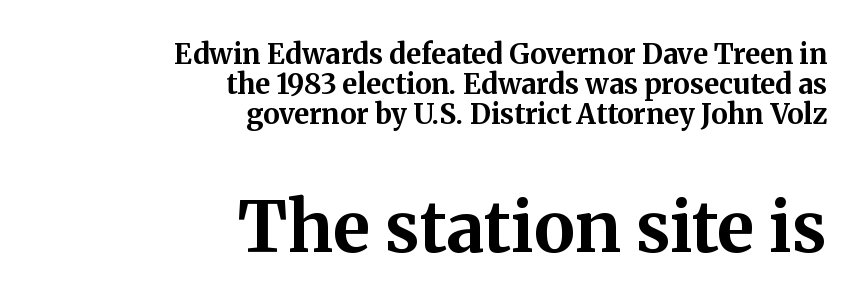
Q: Is the text bold? A: Yes.
Q: Is the text italic (slanted)? A: No, it is upright.
Q: Is the typeface a serif or a sans-serif typeface? A: Serif.
Q: Is the text underlined? A: No.
Q: How is the paragraph aligned? A: Right-aligned.
Q: Is the spacing between letters normal or unusually wide? A: Normal.
Q: Is the spacing between lines tight, normal or loose? A: Tight.
Q: Which block of text is set in a larger size, the first (top) or the second (bottom)? A: The second (bottom) one.
Q: Width (condensed, normal, or wide)? A: Normal.
Q: Stroke contrast? A: Medium.
Q: x-height? A: Medium.
Q: Monospaced? A: No.
